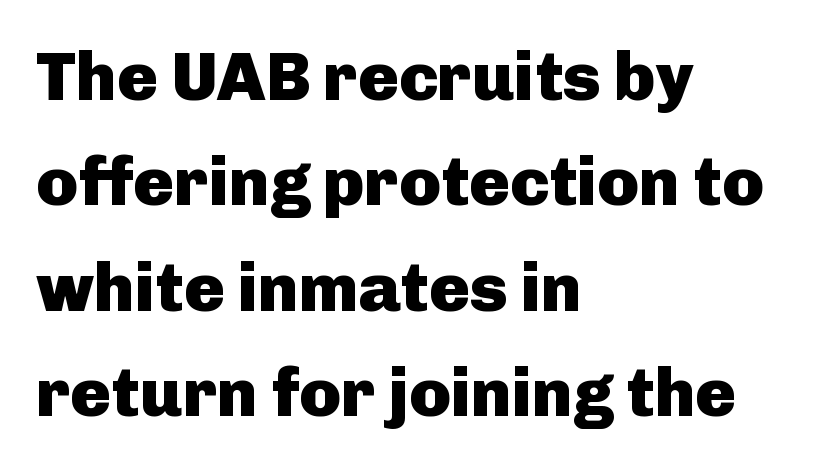
The paragraph has a hard left edge and a soft right edge. Is this a fixed-width face? No — the glyphs have proportional, varying widths. Designer's note — italics off, roman on. The designer left line spacing at the default. The glyphs are unaccompanied by any horizontal stroke below them.
